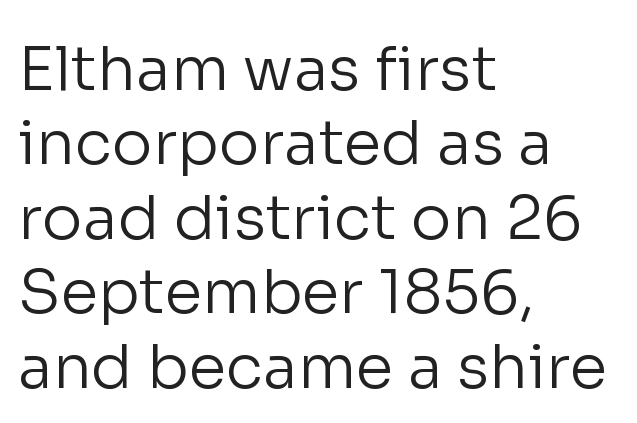
The image shows 61 px regular-weight sans-serif type, upright; set left-aligned, line spacing 1.22x, normal letter spacing, not underlined; low stroke contrast and a medium x-height.
